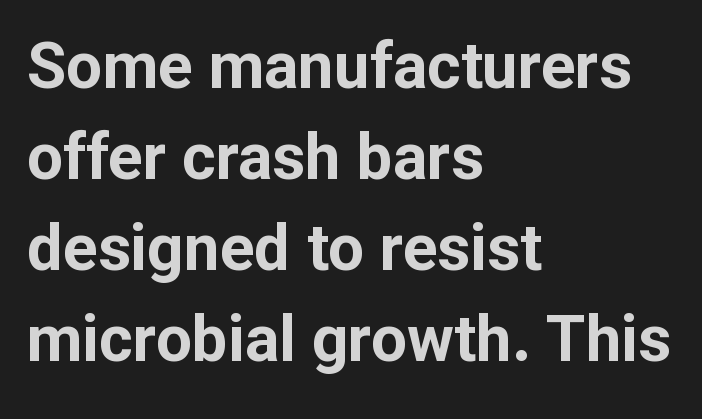
The image shows 64 px bold sans-serif type, upright; set left-aligned, normal line spacing (1.42x), normal letter spacing, not underlined; low stroke contrast and a medium x-height.
